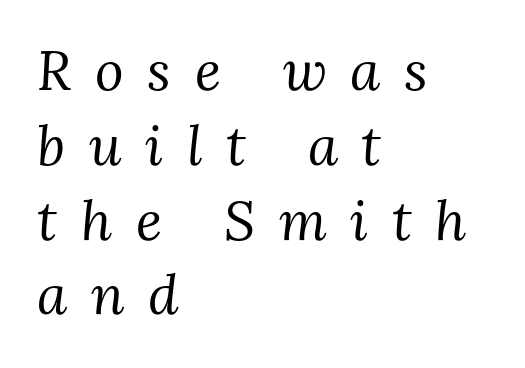
{"serif": "yes", "italic": "yes", "lean": "right", "slant_degrees": 3, "bold": "no", "weight": "regular", "width": "normal", "stroke_contrast": "medium", "x_height": "medium", "monospaced": "no", "underline": "no", "align": "left", "line_spacing": "normal", "line_spacing_ratio": 1.36, "letter_spacing": "wide", "letter_spacing_em": 0.43, "glyph_px": 55}
